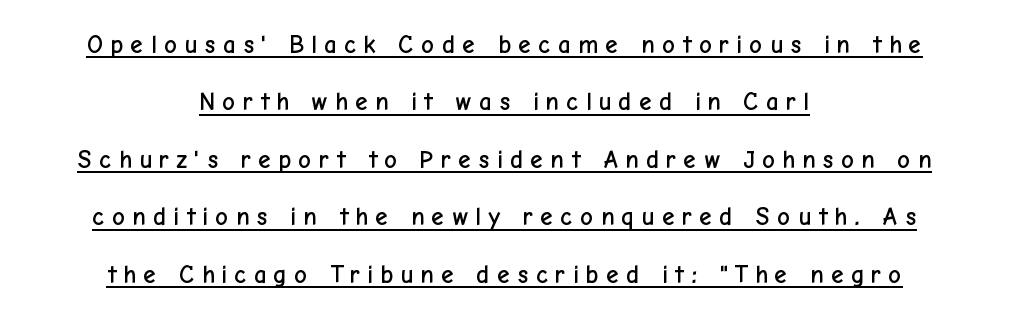
These lines stand farther apart than default settings would place them. Inter-character spacing is expanded well beyond the font's built-in metrics. Is there any slant? The stems are plumb. The rag falls on both sides of this text block equally. Check the space under the baseline: a stroke is drawn there.
